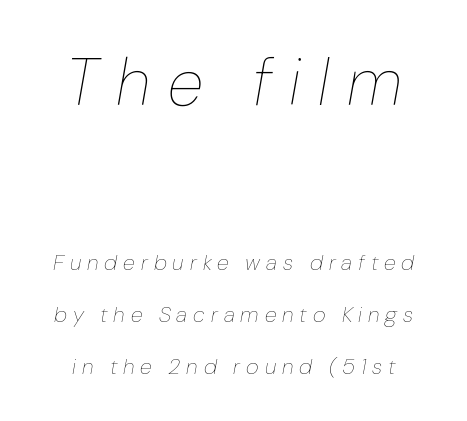
Q: Is the text bold? A: No.
Q: Is the text italic (slanted)? A: Yes, it leans right by about 10 degrees.
Q: Is the text underlined? A: No.
Q: Is the spacing between letters normal or unusually wide? A: Unusually wide.
Q: Is the spacing between lines tight, normal or loose? A: Loose.
Q: Which block of text is set in a larger size, the first (top) or the second (bottom)? A: The first (top) one.
Q: Width (condensed, normal, or wide)? A: Normal.
Q: Stroke contrast? A: Low.
Q: x-height? A: Medium.
Q: Monospaced? A: No.
